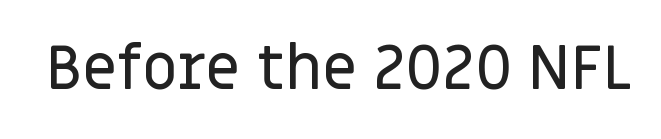
The image shows 62 px sans-serif type, upright; set normal letter spacing, not underlined; low stroke contrast and a large x-height.
